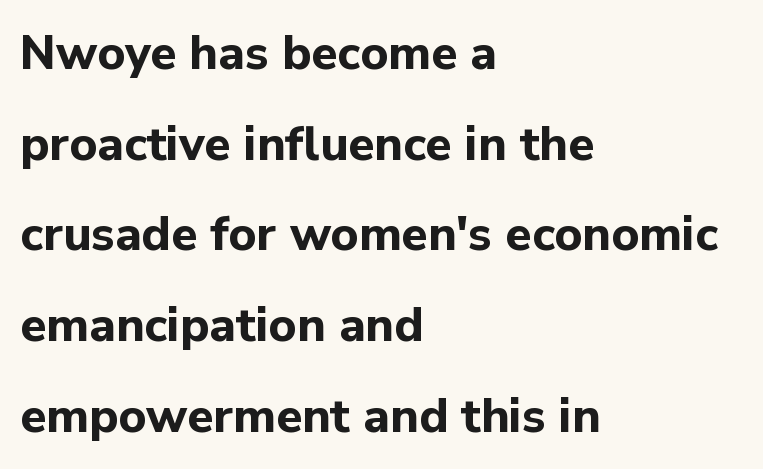
Each letter keeps its own natural width here, so spacing adapts to shape. Short note: letters normally spaced. Heavy, bold letterforms. Nope, not italic — everything's standing straight. The string is rendered with underlining switched off. The typesetter chose a ragged-right arrangement here.
